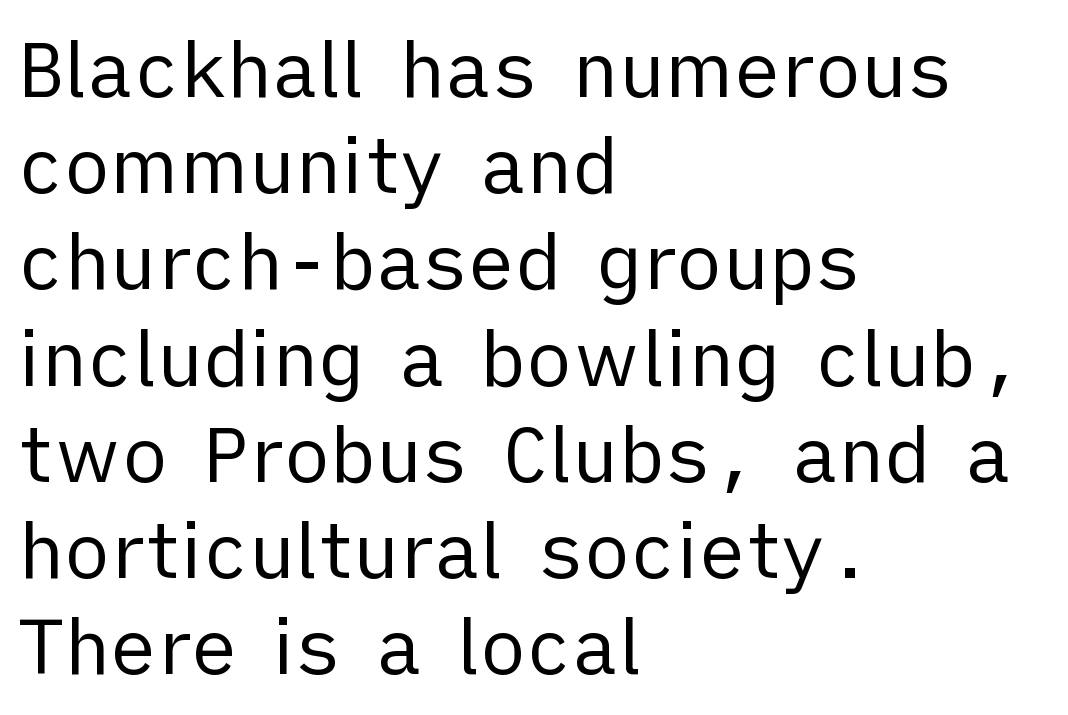
The image shows 77 px regular-weight sans-serif type, upright; set left-aligned, normal line spacing (1.25x), normal letter spacing, not underlined; low stroke contrast and a medium x-height.
